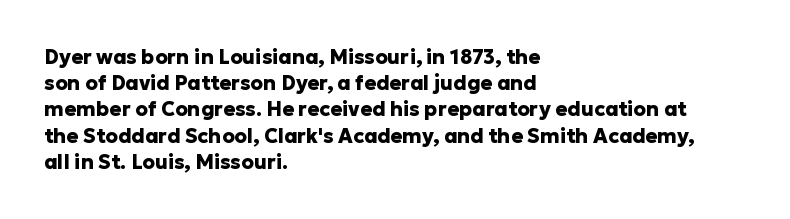
{"italic": "no", "bold": "yes", "underline": "no", "align": "left", "line_spacing": "normal", "line_spacing_ratio": 1.31, "letter_spacing": "normal", "letter_spacing_em": 0.0, "glyph_px": 20}
